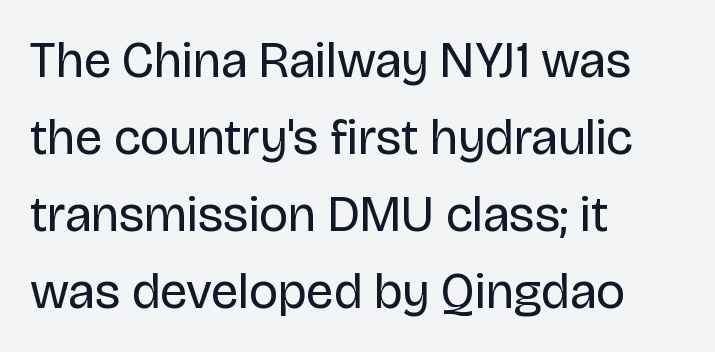
The image shows 50 px regular-weight sans-serif type, upright; set left-aligned, normal line spacing (1.54x), normal letter spacing, not underlined; low stroke contrast and a large x-height.
